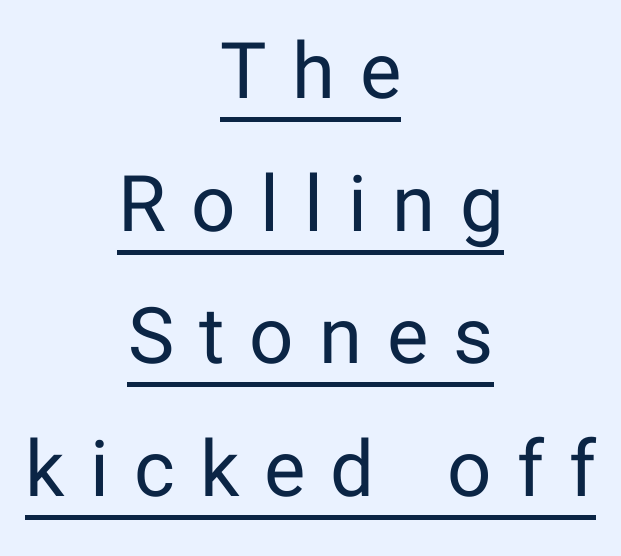
{"serif": "no", "italic": "no", "bold": "no", "weight": "regular", "width": "normal", "stroke_contrast": "low", "x_height": "medium", "monospaced": "no", "underline": "yes", "align": "center", "line_spacing": "normal", "line_spacing_ratio": 1.7, "letter_spacing": "wide", "letter_spacing_em": 0.32, "glyph_px": 78}
